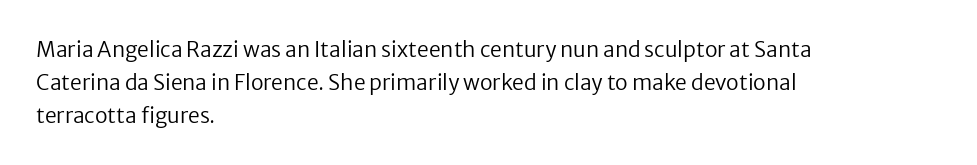
{"italic": "no", "bold": "no", "underline": "no", "align": "left", "line_spacing": "normal", "line_spacing_ratio": 1.56, "letter_spacing": "normal", "letter_spacing_em": 0.0, "glyph_px": 21}
